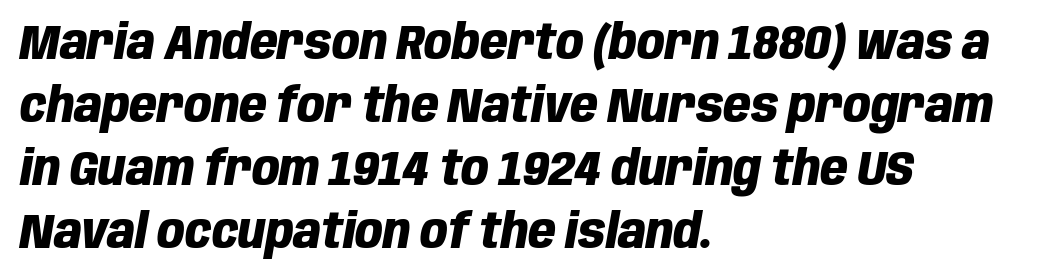
The image shows 48 px heavy, condensed type, italic (leaning right); set left-aligned, normal line spacing (1.31x), normal letter spacing, not underlined; low stroke contrast and a large x-height.
